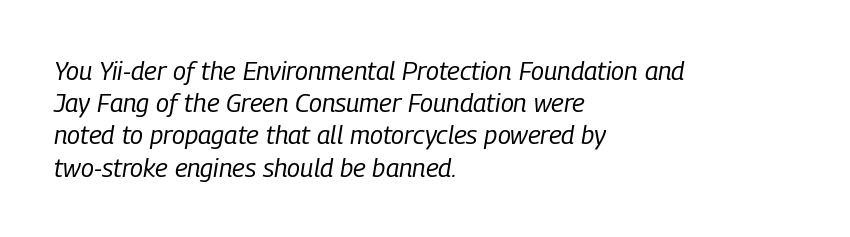
You can tell it's italic because the verticals aren't actually vertical. This is not heavy type; no bold has been used. Words appear dense and cohesive because spacing is normal. Layout note: lines flush left.
